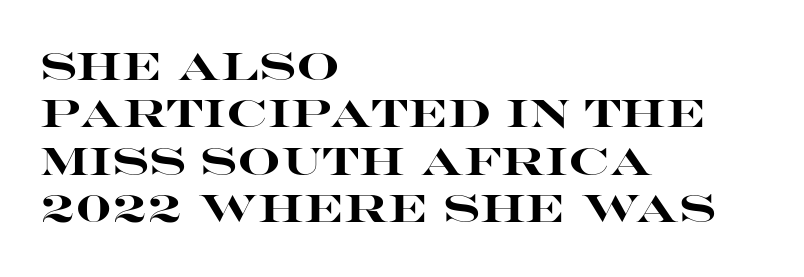
{"italic": "no", "bold": "yes", "weight": "heavy", "width": "wide", "stroke_contrast": "high", "x_height": "large", "monospaced": "no", "underline": "no", "align": "left", "line_spacing": "normal", "line_spacing_ratio": 1.25, "letter_spacing": "normal", "letter_spacing_em": 0.0, "glyph_px": 38}
